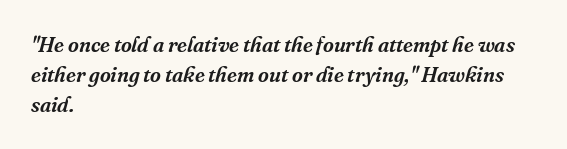
{"italic": "yes", "lean": "right", "slant_degrees": 16, "underline": "no", "align": "left", "line_spacing": "normal", "line_spacing_ratio": 1.42, "letter_spacing": "normal", "letter_spacing_em": 0.0, "glyph_px": 21}
